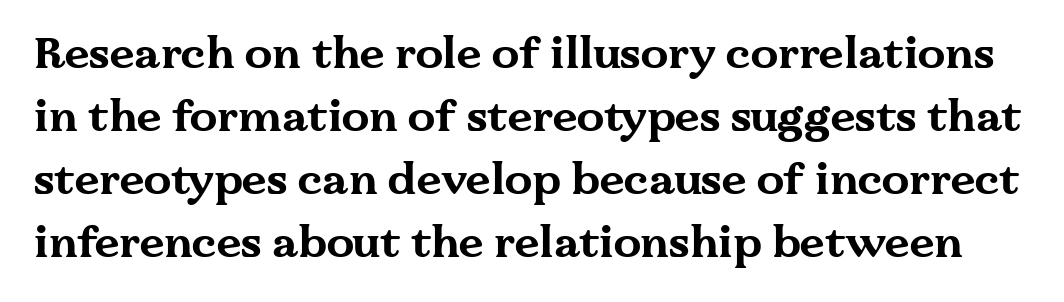
Q: Is the text bold? A: Yes.
Q: Is the text italic (slanted)? A: No, it is upright.
Q: Is the typeface a serif or a sans-serif typeface? A: Serif.
Q: Is the text underlined? A: No.
Q: Is the spacing between letters normal or unusually wide? A: Normal.
Q: Is the spacing between lines tight, normal or loose? A: Normal.
Q: Width (condensed, normal, or wide)? A: Wide.
Q: Stroke contrast? A: Medium.
Q: x-height? A: Medium.
Q: Monospaced? A: No.
